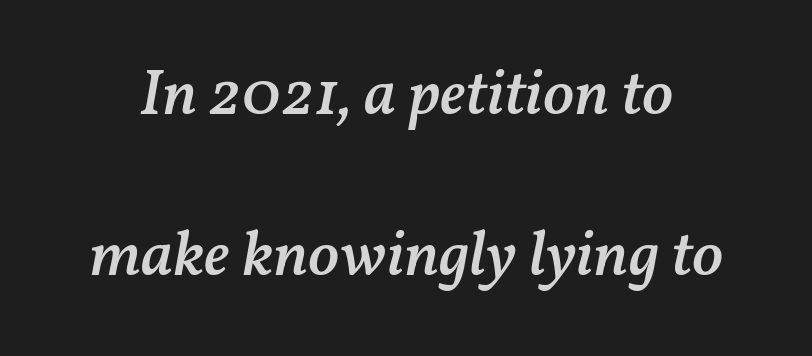
The image shows 65 px semibold type, italic (leaning right); set loose line spacing (2.47x), normal letter spacing, not underlined; medium stroke contrast and a medium x-height.
